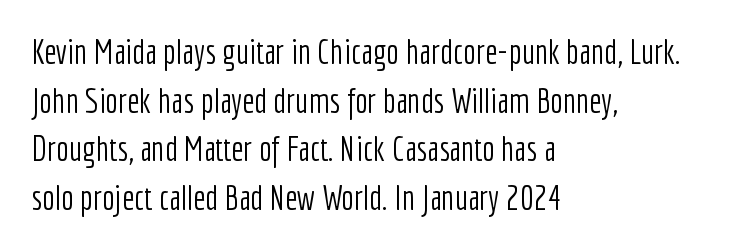
Q: Is the text bold? A: No.
Q: Is the text italic (slanted)? A: No, it is upright.
Q: Is the typeface a serif or a sans-serif typeface? A: Sans-serif.
Q: Is the text underlined? A: No.
Q: How is the paragraph aligned? A: Left-aligned.
Q: Is the spacing between letters normal or unusually wide? A: Normal.
Q: Is the spacing between lines tight, normal or loose? A: Normal.
Q: Width (condensed, normal, or wide)? A: Condensed.
Q: Stroke contrast? A: Low.
Q: x-height? A: Medium.
Q: Monospaced? A: No.
